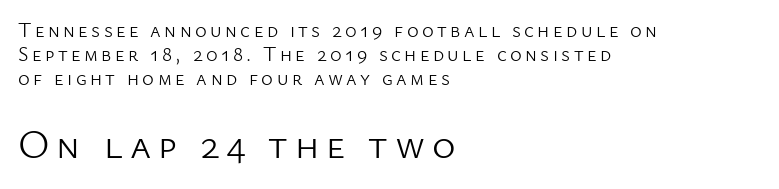
The image shows 40 px light sans-serif type, upright; set left-aligned, line spacing 1.19x, not underlined; the second (bottom) block is 2.0x larger; low stroke contrast and a medium x-height.
